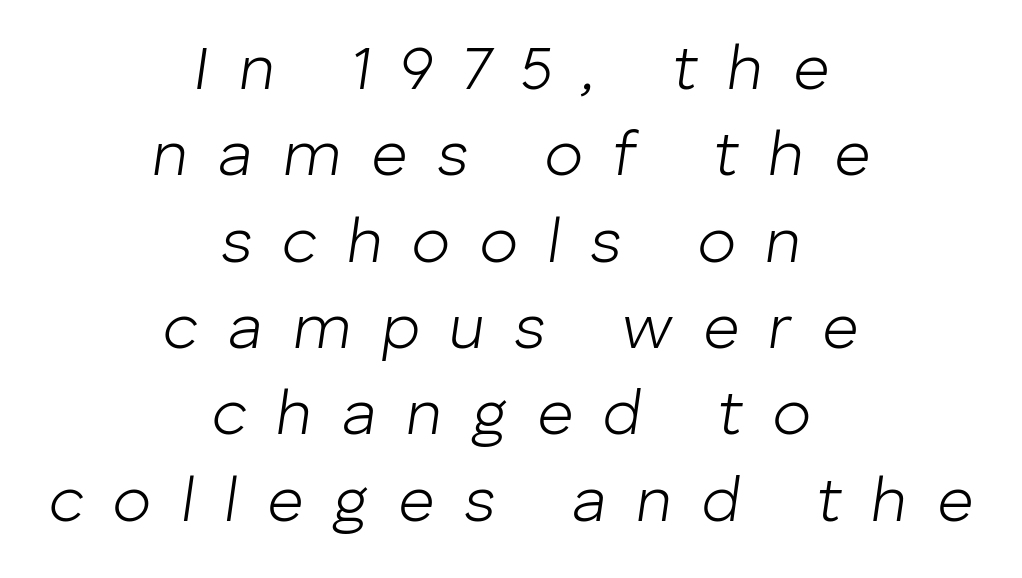
{"italic": "yes", "lean": "right", "slant_degrees": 8, "bold": "no", "weight": "light", "width": "normal", "stroke_contrast": "low", "x_height": "medium", "monospaced": "no", "underline": "no", "align": "center", "line_spacing": "normal", "line_spacing_ratio": 1.37, "letter_spacing": "wide", "letter_spacing_em": 0.47, "glyph_px": 63}
